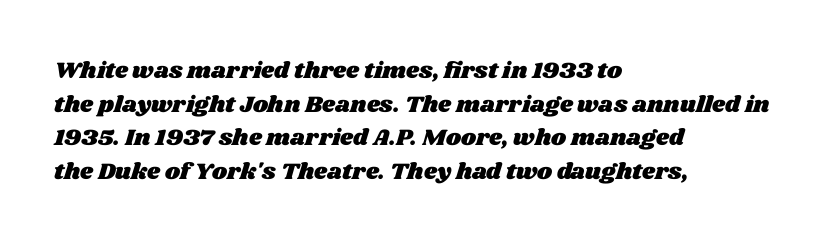
The image shows 23 px text type; set left-aligned, normal line spacing (1.46x), normal letter spacing, not underlined.
